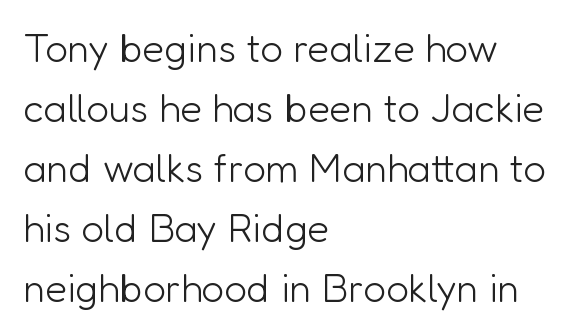
The image shows 40 px light sans-serif type, upright; set left-aligned, normal line spacing (1.5x), normal letter spacing, not underlined; low stroke contrast and a medium x-height.
